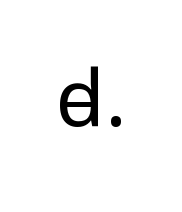
Ascenders rise straight up at ninety degrees. The space directly below the letters is spotless. What kind of face is this? One without serifs — a sans. This reads as an unemphasized weight, regular at the heaviest.
